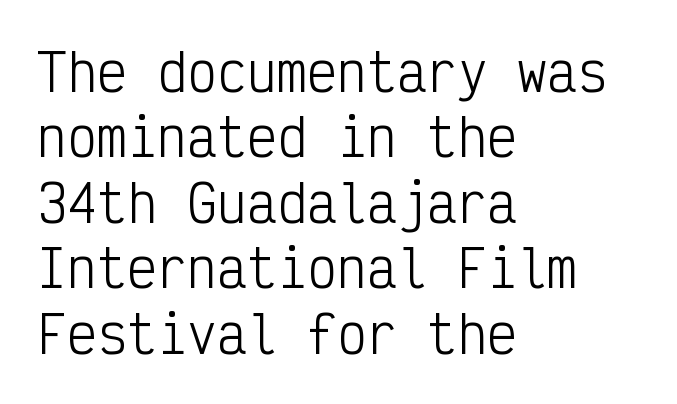
A normal amount of white space separates one row of letters from the next. To sum up the face: it is a sans, with no serifs. The foot of each line stays bare and open. These lines were composed using upright roman letters. The paragraph has a hard left edge and a soft right edge.
